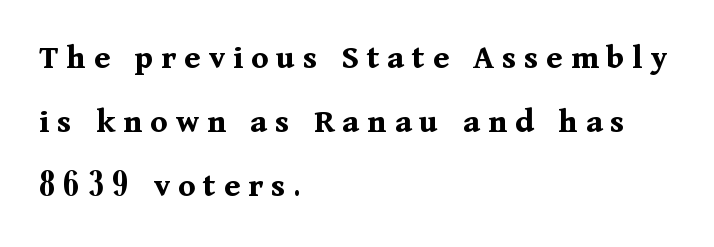
{"serif": "yes", "italic": "no", "bold": "yes", "weight": "bold", "width": "normal", "stroke_contrast": "medium", "x_height": "medium", "monospaced": "no", "underline": "no", "align": "left", "line_spacing_ratio": 1.83, "letter_spacing": "wide", "letter_spacing_em": 0.23, "glyph_px": 35}
